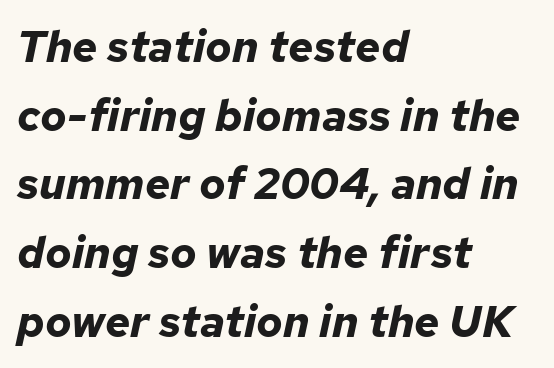
{"italic": "yes", "lean": "right", "slant_degrees": 12, "bold": "yes", "weight": "bold", "width": "normal", "stroke_contrast": "low", "x_height": "medium", "monospaced": "no", "underline": "no", "align": "left", "line_spacing": "normal", "line_spacing_ratio": 1.56, "letter_spacing": "normal", "letter_spacing_em": 0.0, "glyph_px": 44}
